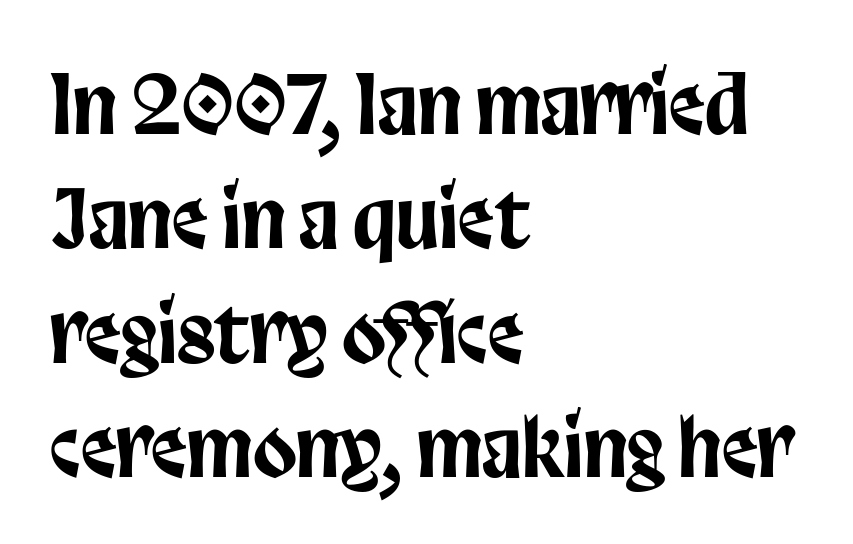
Q: Is the text italic (slanted)? A: No, it is upright.
Q: Is the typeface a serif or a sans-serif typeface? A: Sans-serif.
Q: Is the text underlined? A: No.
Q: How is the paragraph aligned? A: Left-aligned.
Q: Is the spacing between letters normal or unusually wide? A: Normal.
Q: Is the spacing between lines tight, normal or loose? A: Normal.
Q: Width (condensed, normal, or wide)? A: Condensed.
Q: Stroke contrast? A: Low.
Q: x-height? A: Large.
Q: Monospaced? A: No.
